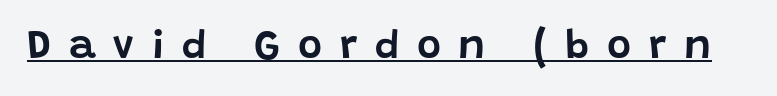
The image shows 41 px sans-serif type, upright; set unusually wide letter spacing (+0.43 em), underlined; low stroke contrast and a large x-height.
